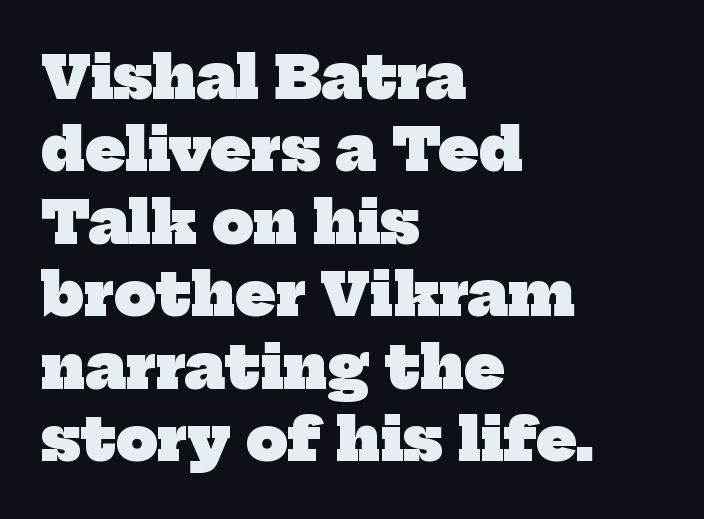
{"serif": "yes", "bold": "yes", "weight": "heavy", "width": "normal", "stroke_contrast": "low", "x_height": "medium", "monospaced": "no", "underline": "no", "align": "left", "line_spacing": "normal", "line_spacing_ratio": 1.25, "letter_spacing": "normal", "letter_spacing_em": 0.0, "glyph_px": 58}
